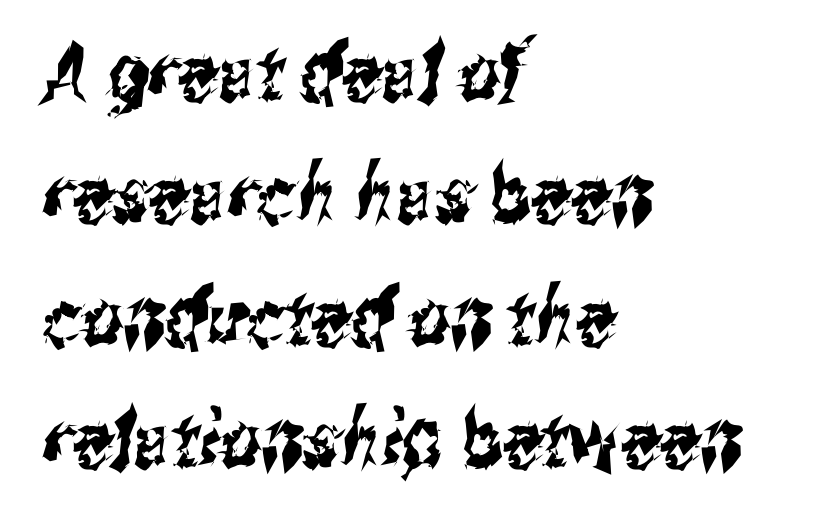
There is no visible air inserted between adjacent glyphs. The words here are not underlined. Notice how descenders clear the ascenders below comfortably — that's standard leading. Visually the block forms a straight wall on the left and a jagged coastline on the right.
